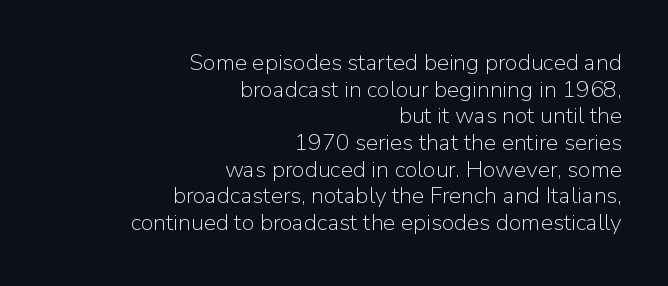
Q: Is the text bold? A: No.
Q: Is the text italic (slanted)? A: No, it is upright.
Q: Is the text underlined? A: No.
Q: How is the paragraph aligned? A: Right-aligned.
Q: Is the spacing between letters normal or unusually wide? A: Normal.
